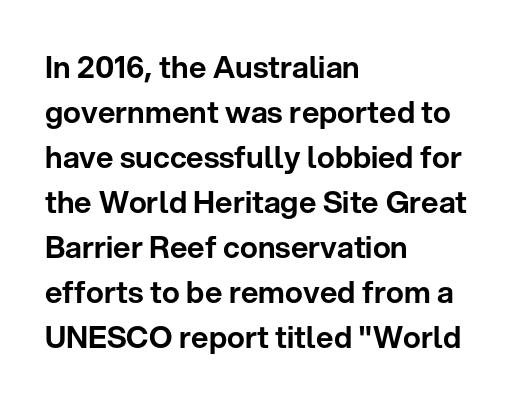
Q: Is the text italic (slanted)? A: No, it is upright.
Q: Is the typeface a serif or a sans-serif typeface? A: Sans-serif.
Q: Is the text underlined? A: No.
Q: How is the paragraph aligned? A: Left-aligned.
Q: Is the spacing between letters normal or unusually wide? A: Normal.
Q: Is the spacing between lines tight, normal or loose? A: Normal.
Q: Width (condensed, normal, or wide)? A: Normal.
Q: Stroke contrast? A: Low.
Q: x-height? A: Medium.
Q: Monospaced? A: No.
